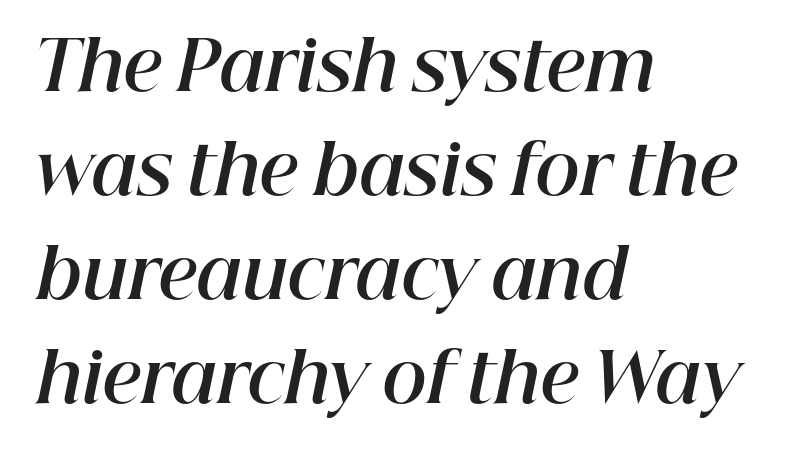
{"italic": "yes", "lean": "right", "slant_degrees": 12, "bold": "yes", "weight": "bold", "width": "normal", "stroke_contrast": "high", "x_height": "medium", "monospaced": "no", "underline": "no", "align": "left", "line_spacing": "normal", "line_spacing_ratio": 1.53, "letter_spacing": "normal", "letter_spacing_em": 0.0, "glyph_px": 68}
